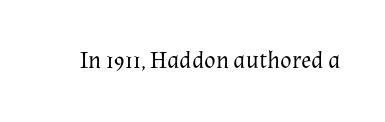
The image shows 24 px text type, upright; set normal letter spacing, not underlined.
